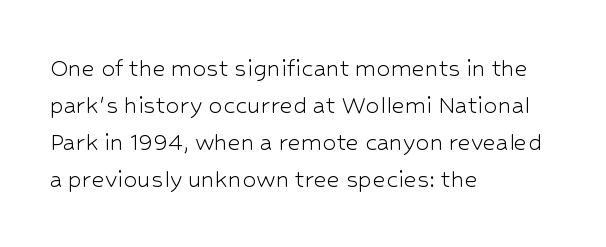
Descenders are the only things crossing below the line. The setting favours the left margin, as ordinary paragraphs usually do. The strokes are not fattened; the text isn't bold. Inter-character spacing is left at the font's built-in metrics.
